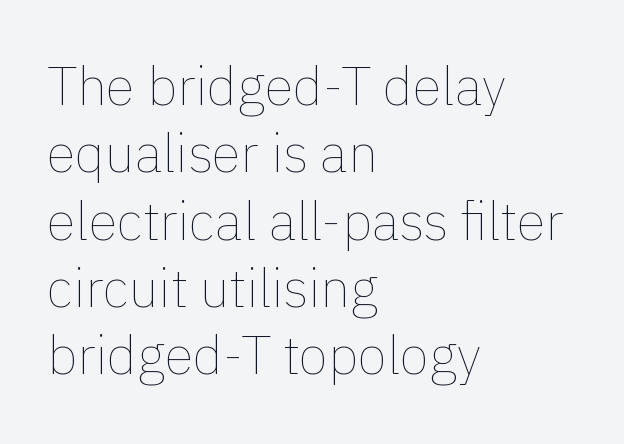
{"italic": "no", "bold": "no", "weight": "thin", "width": "normal", "stroke_contrast": "low", "x_height": "medium", "monospaced": "no", "underline": "no", "align": "left", "line_spacing": "normal", "line_spacing_ratio": 1.27, "letter_spacing": "normal", "letter_spacing_em": 0.0, "glyph_px": 53}
